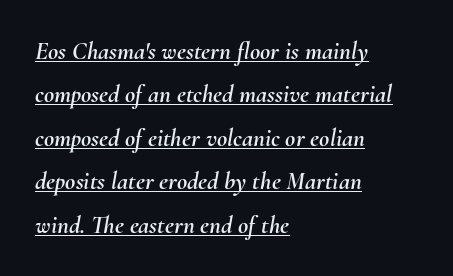
The image shows 25 px text type, italic (leaning right); set left-aligned, line spacing 1.74x, normal letter spacing, underlined.
